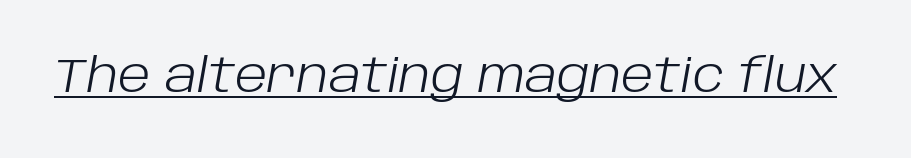
Unbolded letterforms with no extra heft. The line texture is even and compact thanks to regular tracking. Has an underline been added? It has. Posture: slanted. Think of a printed novel: that variable character pitch is what you see here.
